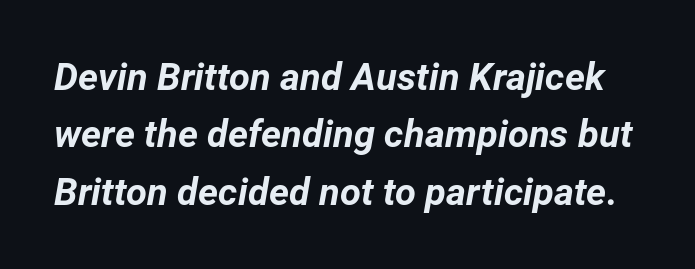
Q: Is the text bold? A: Yes.
Q: Is the text italic (slanted)? A: Yes, it leans right by about 12 degrees.
Q: Is the text underlined? A: No.
Q: Is the spacing between letters normal or unusually wide? A: Normal.
Q: Is the spacing between lines tight, normal or loose? A: Normal.
Q: Width (condensed, normal, or wide)? A: Normal.
Q: Stroke contrast? A: Low.
Q: x-height? A: Medium.
Q: Monospaced? A: No.
